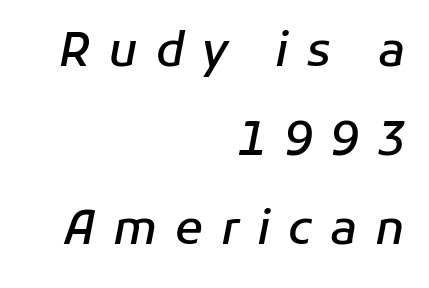
The typesetting leans somewhat heavy: a semibold. The passage shown leans; its letterforms are oblique. The lines are spread far apart with generous leading. If you drew a ruler down the right edge, every line would touch it.
